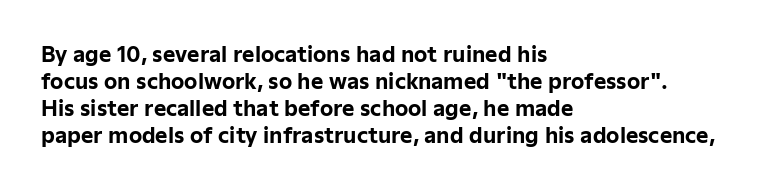
Q: Is the text bold? A: Yes.
Q: Is the text italic (slanted)? A: No, it is upright.
Q: Is the text underlined? A: No.
Q: How is the paragraph aligned? A: Left-aligned.
Q: Is the spacing between letters normal or unusually wide? A: Normal.
Q: Is the spacing between lines tight, normal or loose? A: Normal.
